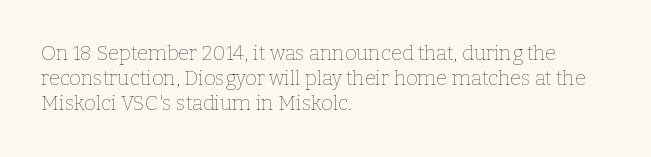
{"italic": "no", "bold": "no", "underline": "no", "align": "left", "line_spacing_ratio": 1.24, "letter_spacing": "normal", "letter_spacing_em": 0.0, "glyph_px": 20}
